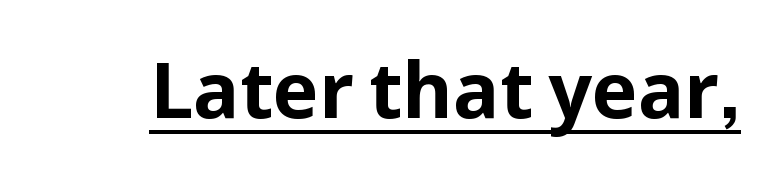
Q: Is the text bold? A: Yes.
Q: Is the text italic (slanted)? A: No, it is upright.
Q: Is the typeface a serif or a sans-serif typeface? A: Sans-serif.
Q: Is the text underlined? A: Yes.
Q: Is the spacing between letters normal or unusually wide? A: Normal.
Q: Width (condensed, normal, or wide)? A: Normal.
Q: Stroke contrast? A: Low.
Q: x-height? A: Medium.
Q: Monospaced? A: No.
